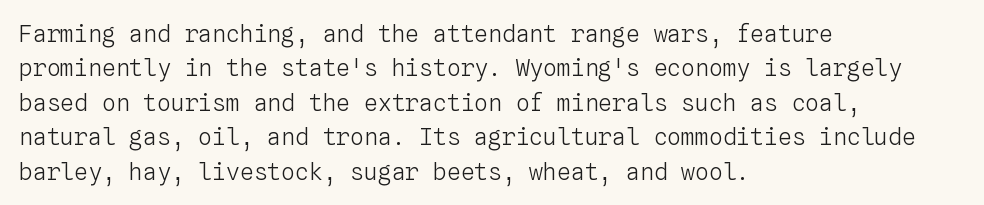
The image shows 23 px text type, upright; set left-aligned, normal line spacing (1.5x), normal letter spacing, not underlined.
